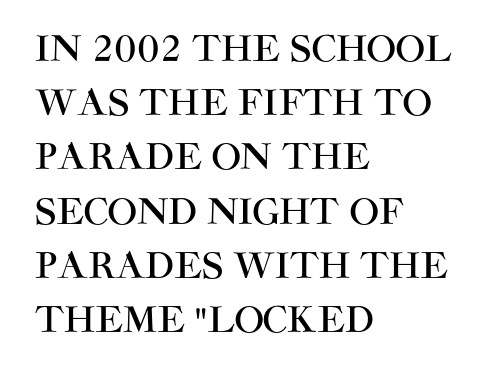
These lines sit exactly where default settings would place them. This sample has the flowing, uneven cadence of proportional lettering. The characters display no serif detailing; their extremities are plain. Each word holds together tightly as a unit, with standard inter-letter gaps.
